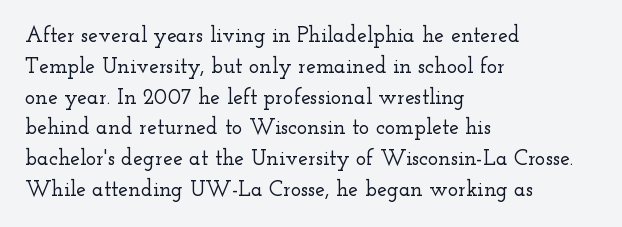
A classic flush-left, rag-right setting is used for this passage. Rendered with straight, roman letterforms. The rendering uses a moderate line-height, typical for paragraphs. In terms of letterspacing, this is plain default setting.
